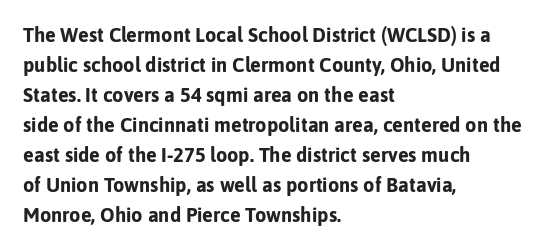
The image shows 20 px bold type, upright; set left-aligned, normal line spacing (1.5x), normal letter spacing, not underlined.
